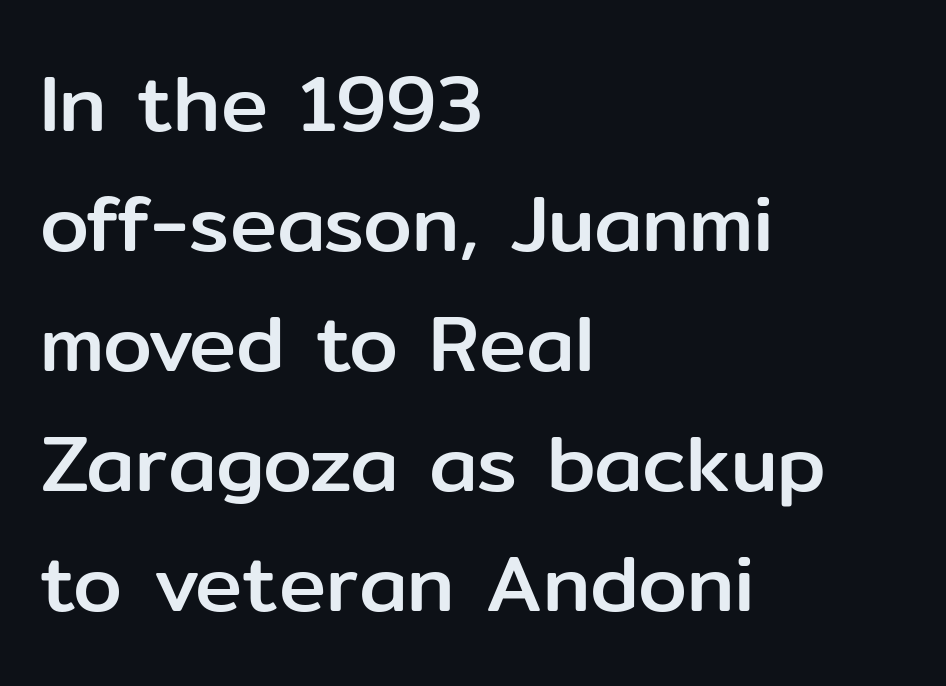
Unlike a traditional serif, this face leaves its strokes unadorned. Check under the words: just untouched page. Rows of type keep a routine distance in the vertical direction. A typesetter would call this zero additional tracking.
